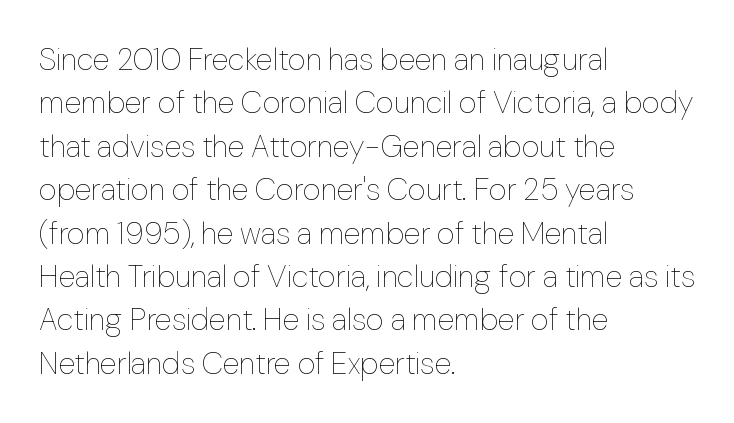
The image shows 31 px thin type, upright; set left-aligned, normal line spacing (1.4x), normal letter spacing, not underlined; low stroke contrast and a medium x-height.
